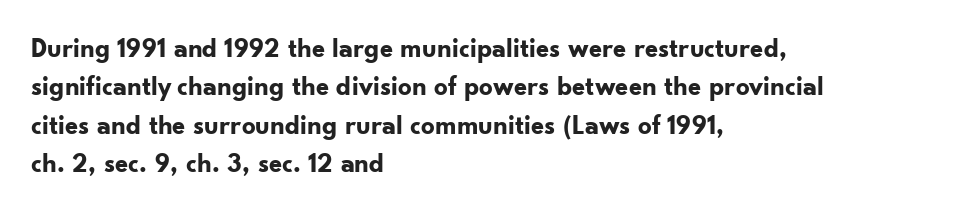
{"italic": "no", "bold": "yes", "underline": "no", "align": "left", "line_spacing": "normal", "line_spacing_ratio": 1.42, "letter_spacing": "normal", "letter_spacing_em": 0.0, "glyph_px": 27}
